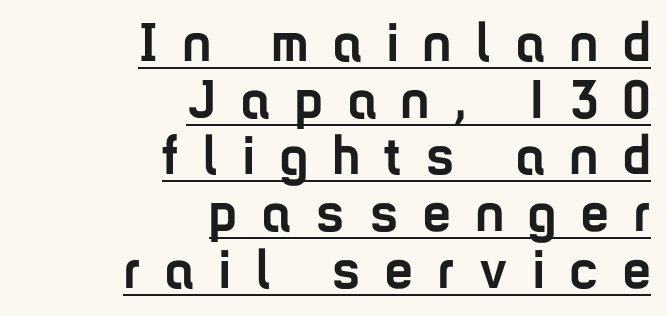
The image shows 55 px semibold, condensed sans-serif type, upright; set right-aligned, tight line spacing (1.03x), unusually wide letter spacing (+0.46 em), underlined; low stroke contrast and a medium x-height.
